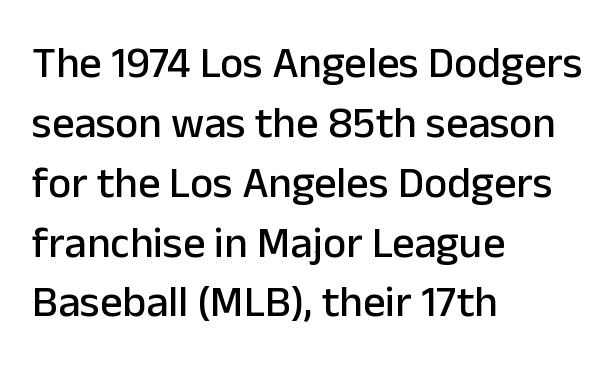
Q: Is the text italic (slanted)? A: No, it is upright.
Q: Is the typeface a serif or a sans-serif typeface? A: Sans-serif.
Q: Is the text underlined? A: No.
Q: How is the paragraph aligned? A: Left-aligned.
Q: Is the spacing between letters normal or unusually wide? A: Normal.
Q: Is the spacing between lines tight, normal or loose? A: Normal.
Q: Width (condensed, normal, or wide)? A: Normal.
Q: Stroke contrast? A: Low.
Q: x-height? A: Medium.
Q: Monospaced? A: No.
